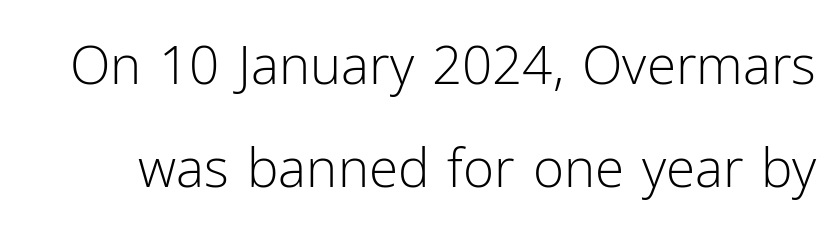
Q: Is the text bold? A: No.
Q: Is the text italic (slanted)? A: No, it is upright.
Q: Is the typeface a serif or a sans-serif typeface? A: Sans-serif.
Q: Is the text underlined? A: No.
Q: Is the spacing between letters normal or unusually wide? A: Normal.
Q: Is the spacing between lines tight, normal or loose? A: Loose.
Q: Width (condensed, normal, or wide)? A: Normal.
Q: Stroke contrast? A: Low.
Q: x-height? A: Medium.
Q: Monospaced? A: No.
